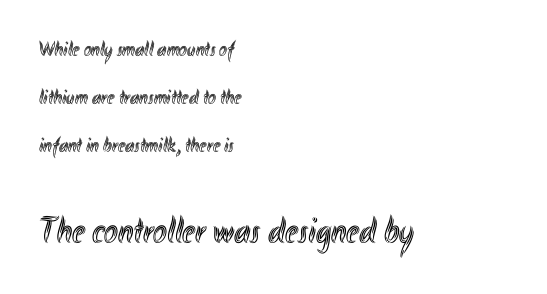
Reading down the column, the eye jumps a long way to each next line. Descenders hang freely into open space. Is the letter spacing exaggerated? No — it looks like the ordinary default.
